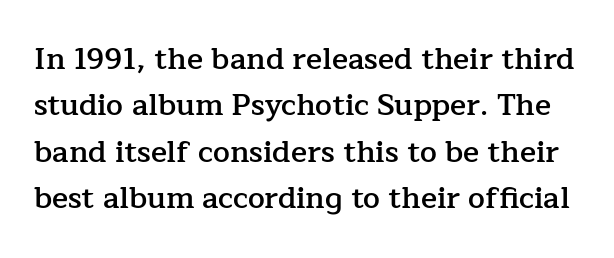
The glyphs in this specimen are seriffed. Every letter is mildly thick-stroked: semibold rather than bold. The designer left line spacing at the default. Underline: absent. The face used here is proportionally spaced, like ordinary book or web type. It's the straight-up-and-down kind of type.
